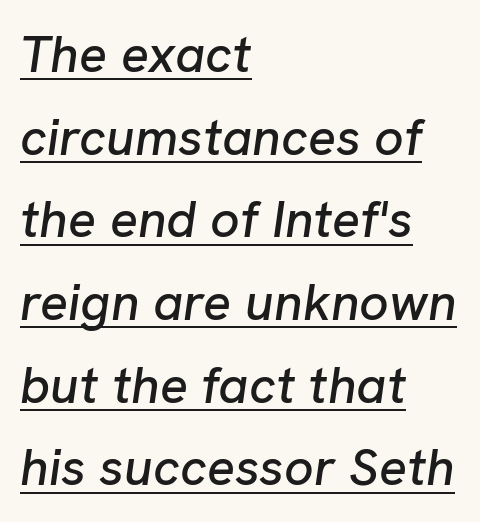
Q: Is the text italic (slanted)? A: Yes, it leans right by about 8 degrees.
Q: Is the text underlined? A: Yes.
Q: How is the paragraph aligned? A: Left-aligned.
Q: Is the spacing between letters normal or unusually wide? A: Normal.
Q: Is the spacing between lines tight, normal or loose? A: Normal.
Q: Width (condensed, normal, or wide)? A: Normal.
Q: Stroke contrast? A: Low.
Q: x-height? A: Medium.
Q: Monospaced? A: No.
